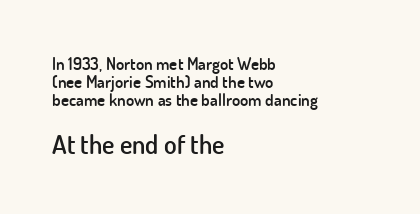
Q: Is the text bold? A: Semi-bold.
Q: Is the text italic (slanted)? A: No, it is upright.
Q: Is the text underlined? A: No.
Q: How is the paragraph aligned? A: Left-aligned.
Q: Is the spacing between letters normal or unusually wide? A: Normal.
Q: Is the spacing between lines tight, normal or loose? A: Tight.
Q: Which block of text is set in a larger size, the first (top) or the second (bottom)? A: The second (bottom) one.
